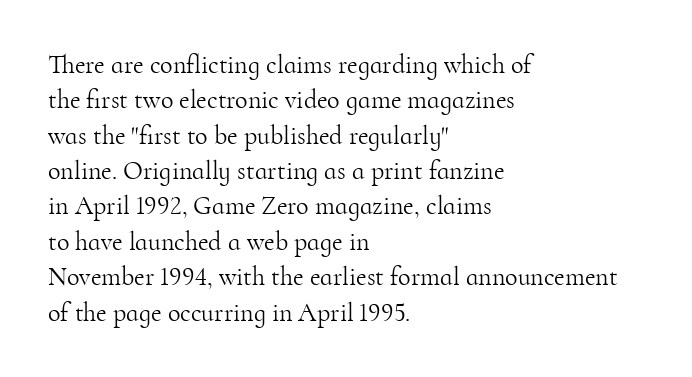
The image shows 26 px text type, upright; set left-aligned, normal line spacing (1.36x), normal letter spacing, not underlined.
